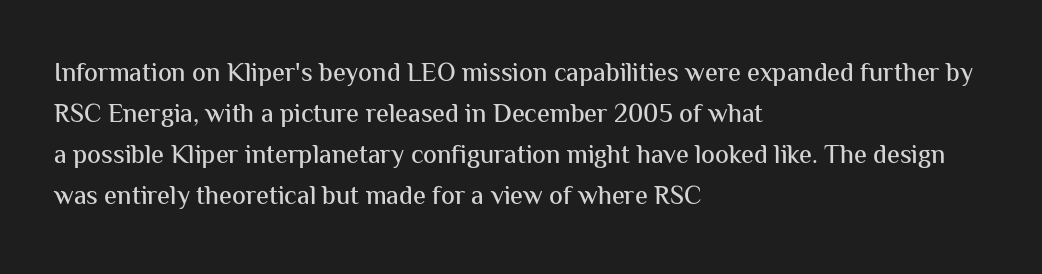
Q: Is the text italic (slanted)? A: No, it is upright.
Q: Is the text underlined? A: No.
Q: How is the paragraph aligned? A: Left-aligned.
Q: Is the spacing between letters normal or unusually wide? A: Normal.
Q: Is the spacing between lines tight, normal or loose? A: Normal.
